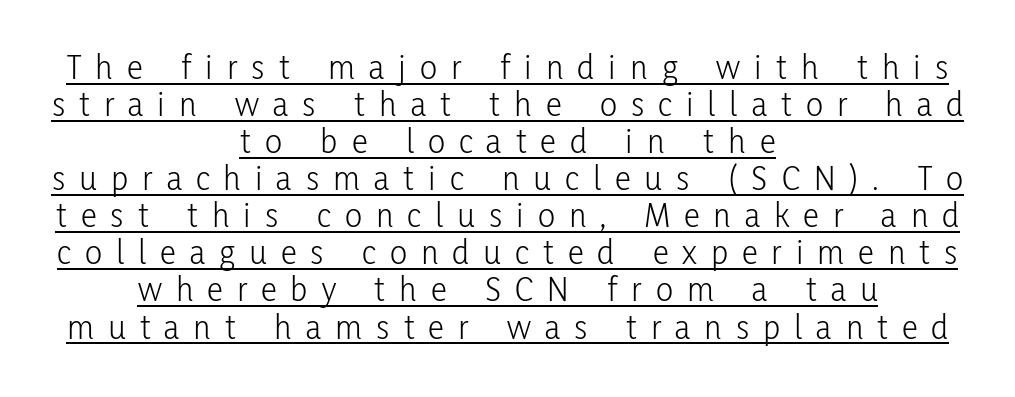
The image shows 36 px light, condensed sans-serif type, upright; set centered, tight line spacing (1.03x), unusually wide letter spacing (+0.39 em), underlined; low stroke contrast and a medium x-height.
